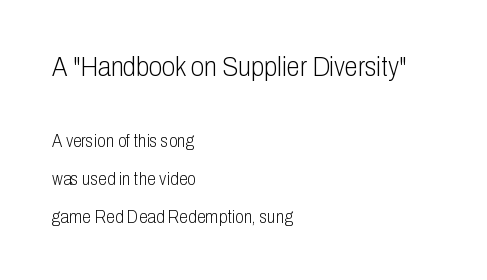
Bold? No — there's no thickening of the strokes. These lines keep a tight, regular rhythm from letter to letter. One-word summary of the alignment: left. Posture: vertical.
